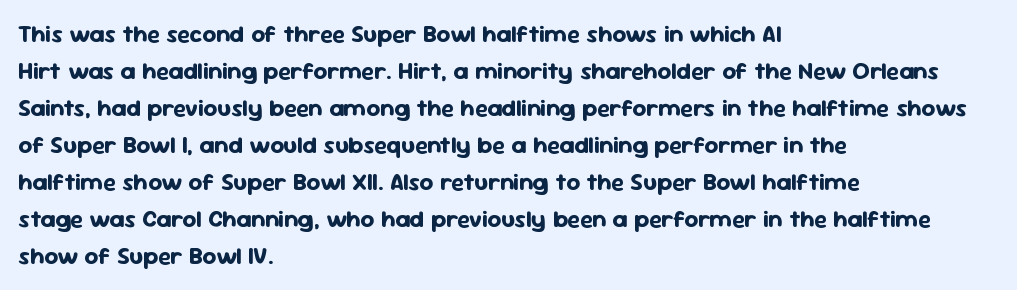
The image shows 24 px bold type, upright; set left-aligned, normal line spacing (1.54x), normal letter spacing, not underlined.
